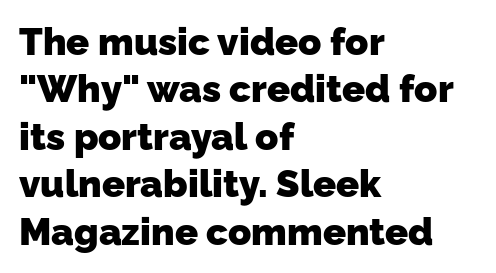
The image shows 38 px heavy sans-serif type; set left-aligned, normal line spacing (1.25x), normal letter spacing, not underlined; low stroke contrast and a medium x-height.
